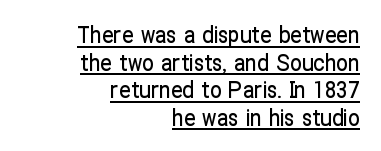
Notice how the passage keeps a crisp vertical edge on the right only. If you drew a line through each stem, it would be perfectly vertical. Underlining? Definitely there. Does extra space separate the letters? No, they use regular spacing.
